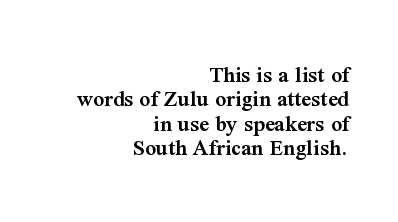
Q: Is the text bold? A: Semi-bold.
Q: Is the text italic (slanted)? A: No, it is upright.
Q: Is the text underlined? A: No.
Q: How is the paragraph aligned? A: Right-aligned.
Q: Is the spacing between letters normal or unusually wide? A: Normal.
Q: Is the spacing between lines tight, normal or loose? A: Tight.
